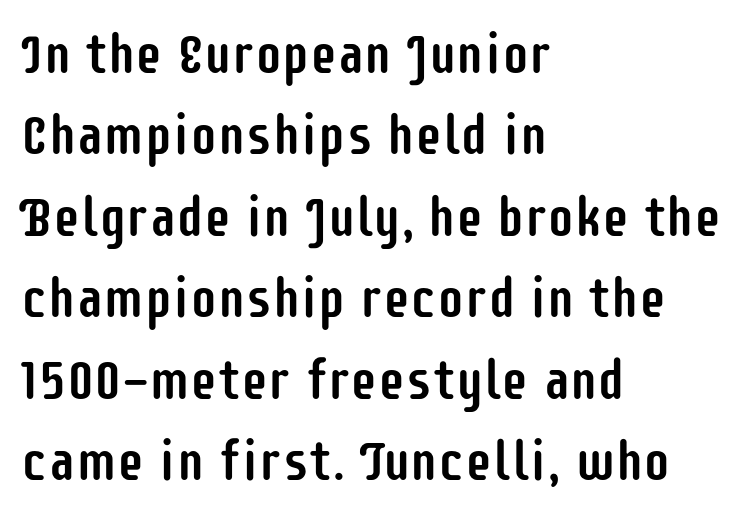
Q: Is the text italic (slanted)? A: No, it is upright.
Q: Is the typeface a serif or a sans-serif typeface? A: Sans-serif.
Q: Is the text underlined? A: No.
Q: How is the paragraph aligned? A: Left-aligned.
Q: Is the spacing between letters normal or unusually wide? A: Normal.
Q: Is the spacing between lines tight, normal or loose? A: Normal.
Q: Width (condensed, normal, or wide)? A: Condensed.
Q: Stroke contrast? A: Low.
Q: x-height? A: Large.
Q: Monospaced? A: No.
